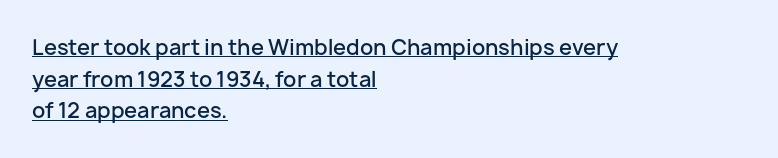
{"italic": "no", "bold": "semi", "underline": "yes", "align": "left", "line_spacing": "normal", "line_spacing_ratio": 1.51, "letter_spacing": "normal", "letter_spacing_em": 0.0, "glyph_px": 21}
